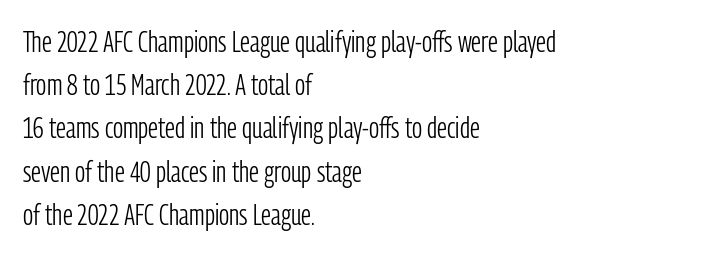
The image shows 29 px light, condensed sans-serif type, upright; set left-aligned, normal line spacing (1.49x), normal letter spacing, not underlined; low stroke contrast and a medium x-height.
